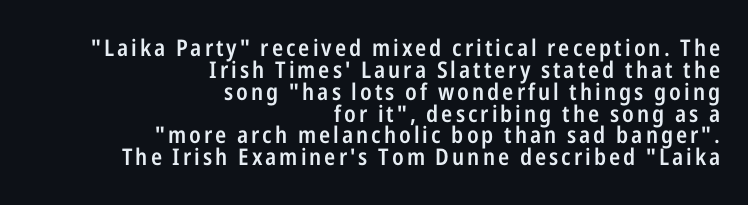
The image shows 23 px text type, upright; set right-aligned, tight line spacing (0.95x), not underlined.
